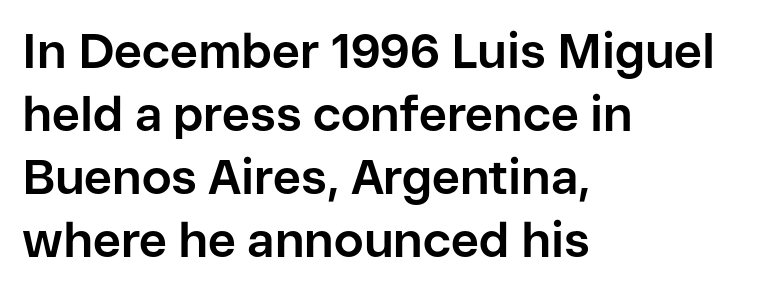
The image shows 48 px bold sans-serif type, upright; set left-aligned, normal line spacing (1.31x), normal letter spacing, not underlined; low stroke contrast and a medium x-height.
